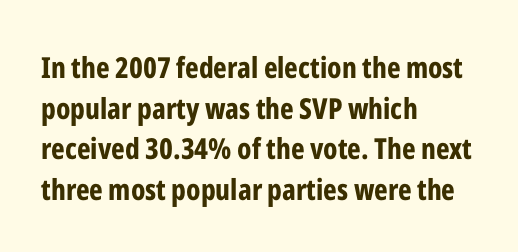
In terms of posture, this sample is upright. Anything drawn beneath the words? Only blank space. These lines are rendered in a variable-pitch font. The designer went with a sans here, leaving each stem footless. The rag falls on the right side of this text block. Does the leading feel generous? No, just average.
